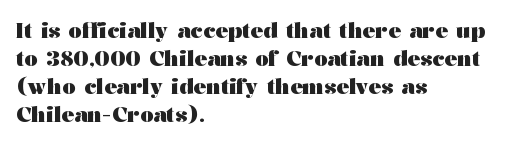
Style check: upright. Reading down the block, your eye returns to a fixed left position each line. This rendering leaves character spacing at its baseline value. Check under the words: just untouched page.
